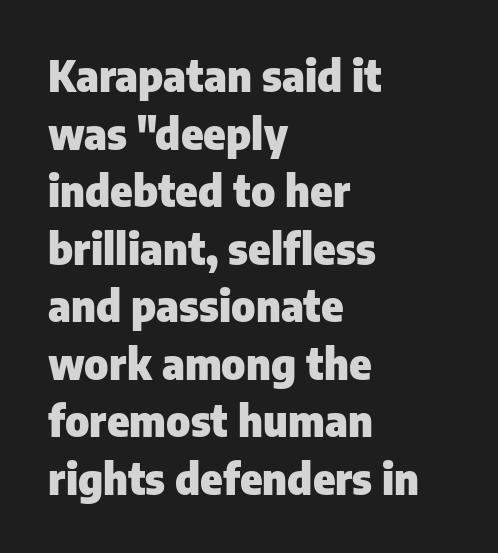
The face used here has the dense, thick strokes of a bold. Casual observation: everything's shoved over to the left. Nobody drew a line under any word here. Leading: standard. Grotesque or geometric, the face here clearly has no serifs. The letters sit at their default tracking, neither squeezed nor spread.
